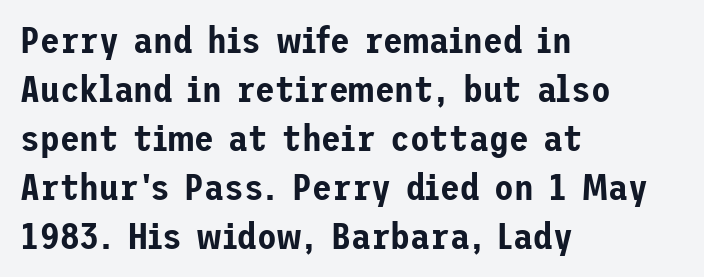
Q: Is the text italic (slanted)? A: No, it is upright.
Q: Is the typeface a serif or a sans-serif typeface? A: Sans-serif.
Q: Is the text underlined? A: No.
Q: How is the paragraph aligned? A: Left-aligned.
Q: Is the spacing between letters normal or unusually wide? A: Normal.
Q: Is the spacing between lines tight, normal or loose? A: Normal.
Q: Width (condensed, normal, or wide)? A: Normal.
Q: Stroke contrast? A: Low.
Q: x-height? A: Medium.
